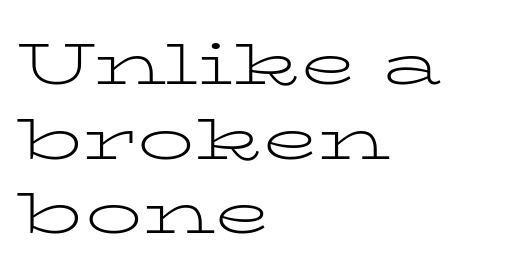
The image shows 57 px light, wide serif type, upright; set left-aligned, normal line spacing (1.31x), normal letter spacing, not underlined; low stroke contrast and a medium x-height.
